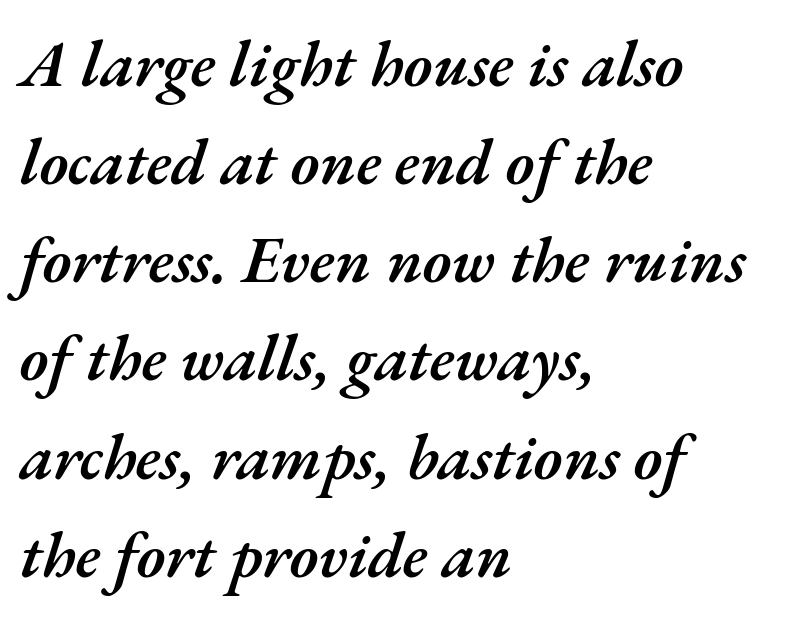
The image shows 65 px semibold type, italic (leaning right); set left-aligned, normal line spacing (1.51x), normal letter spacing, not underlined; medium stroke contrast and a small x-height.
